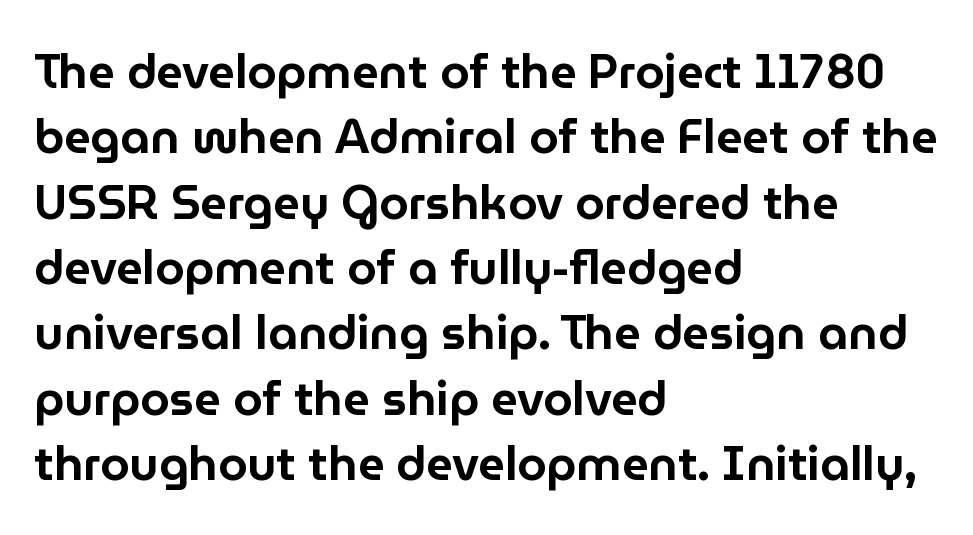
Note the varied advance widths — an 'i' is clearly narrower than an 'm'. Where is the straight margin? On the left. The type family on display is of the sans-serif kind. Anything drawn beneath the words? Only blank space.
